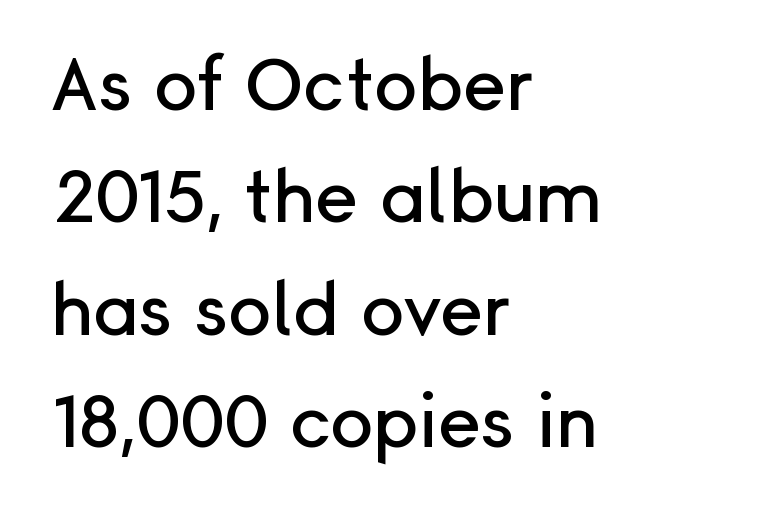
The foot of each line stays bare and open. The designer left line spacing at the default. The type family on display is of the sans-serif kind. The setting favours the left margin, as ordinary paragraphs usually do.
